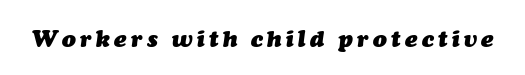
{"italic": "yes", "lean": "right", "slant_degrees": 7, "bold": "yes", "underline": "no", "glyph_px": 23}
